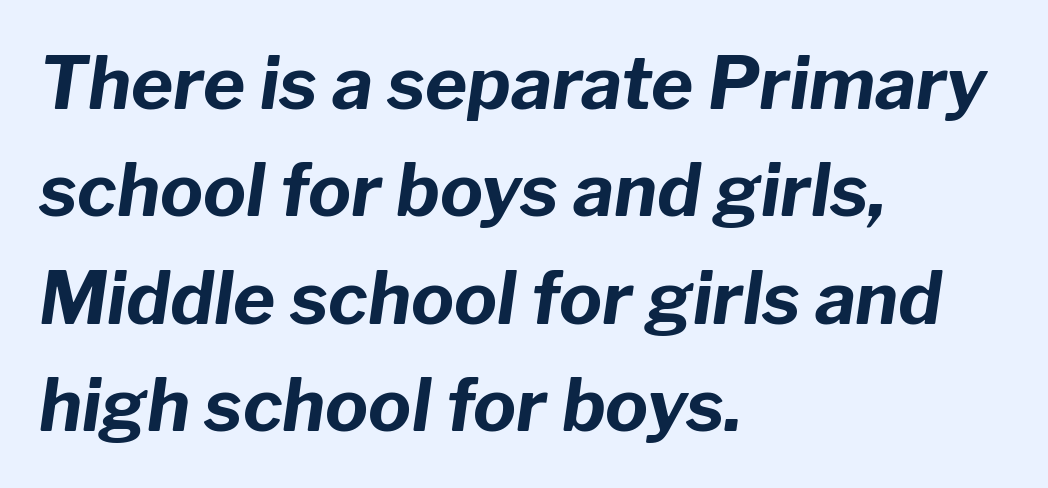
Q: Is the text bold? A: Yes.
Q: Is the text italic (slanted)? A: Yes, it leans right by about 8 degrees.
Q: Is the text underlined? A: No.
Q: How is the paragraph aligned? A: Left-aligned.
Q: Is the spacing between letters normal or unusually wide? A: Normal.
Q: Is the spacing between lines tight, normal or loose? A: Normal.
Q: Width (condensed, normal, or wide)? A: Normal.
Q: Stroke contrast? A: Low.
Q: x-height? A: Medium.
Q: Monospaced? A: No.
